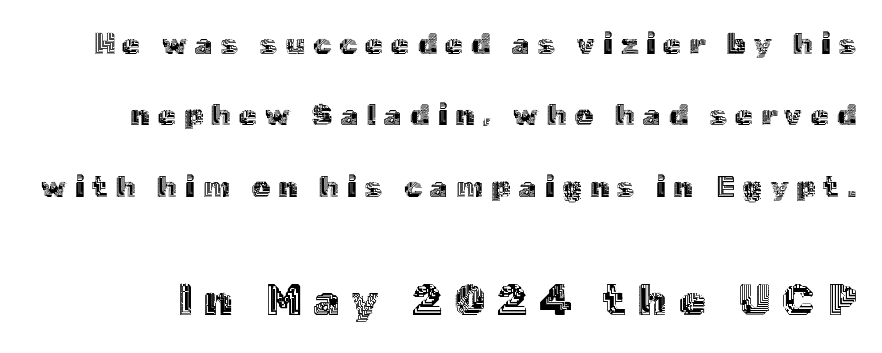
Bigger letters appear in the bottom chunk; the top chunk is reduced. Loose tracking; the words dissolve into strings of separated letters. This rendering features lettering with no underline. You could not count columns in this text — the font is proportionally spaced. Upright lettering throughout. If you measured baseline to baseline, you'd find a long distance.
